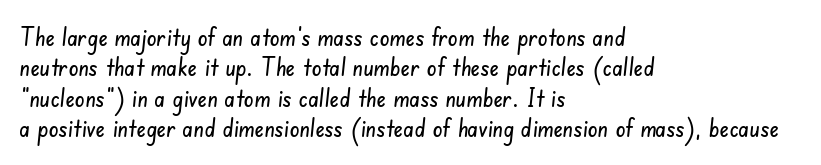
Caption: standard tracking, unaltered. Layout note: lines flush left. Beneath every word, the page is bare.
